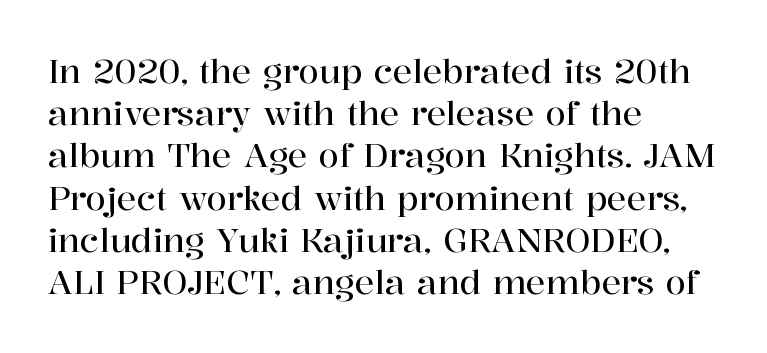
Q: Is the text italic (slanted)? A: No, it is upright.
Q: Is the typeface a serif or a sans-serif typeface? A: Serif.
Q: Is the text underlined? A: No.
Q: How is the paragraph aligned? A: Left-aligned.
Q: Is the spacing between letters normal or unusually wide? A: Normal.
Q: Is the spacing between lines tight, normal or loose? A: Normal.
Q: Width (condensed, normal, or wide)? A: Normal.
Q: Stroke contrast? A: High.
Q: x-height? A: Medium.
Q: Monospaced? A: No.
